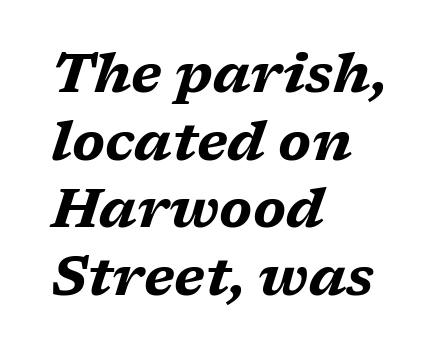
{"italic": "yes", "lean": "right", "slant_degrees": 17, "bold": "yes", "weight": "bold", "width": "wide", "stroke_contrast": "medium", "x_height": "medium", "monospaced": "no", "underline": "no", "align": "left", "line_spacing_ratio": 1.23, "letter_spacing": "normal", "letter_spacing_em": 0.0, "glyph_px": 55}
